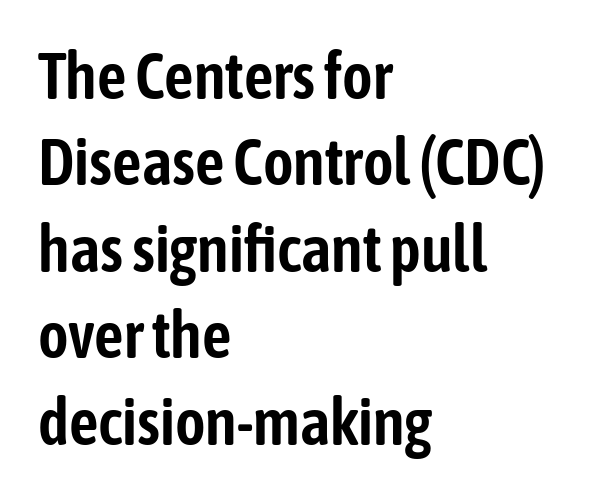
The image shows 65 px condensed sans-serif type, upright; set left-aligned, normal line spacing (1.33x), normal letter spacing, not underlined; low stroke contrast and a medium x-height.
